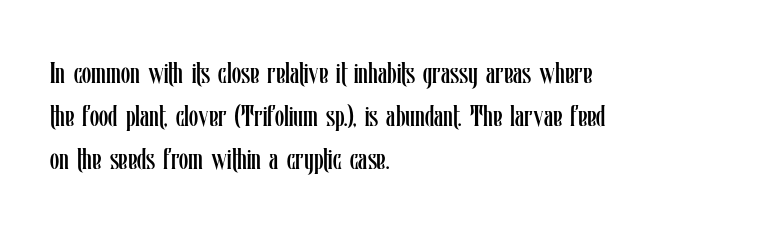
Q: Is the text bold? A: No.
Q: Is the text italic (slanted)? A: No, it is upright.
Q: Is the text underlined? A: No.
Q: How is the paragraph aligned? A: Left-aligned.
Q: Is the spacing between letters normal or unusually wide? A: Normal.
Q: Is the spacing between lines tight, normal or loose? A: Normal.
Q: Width (condensed, normal, or wide)? A: Condensed.
Q: Stroke contrast? A: Low.
Q: x-height? A: Medium.
Q: Monospaced? A: No.
